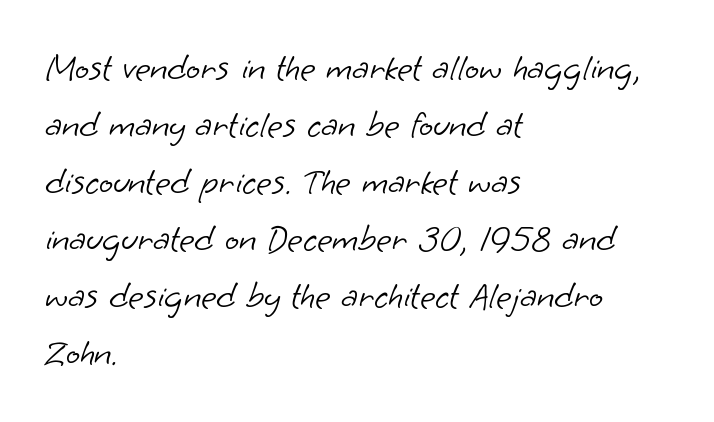
Q: Is the text bold? A: No.
Q: Is the typeface a serif or a sans-serif typeface? A: Sans-serif.
Q: Is the text underlined? A: No.
Q: How is the paragraph aligned? A: Left-aligned.
Q: Is the spacing between letters normal or unusually wide? A: Normal.
Q: Is the spacing between lines tight, normal or loose? A: Normal.
Q: Width (condensed, normal, or wide)? A: Normal.
Q: Stroke contrast? A: Low.
Q: x-height? A: Small.
Q: Monospaced? A: No.
